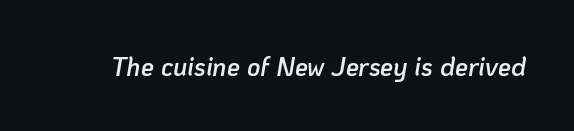
The image shows 26 px text type, italic (leaning right); set normal letter spacing, not underlined.
